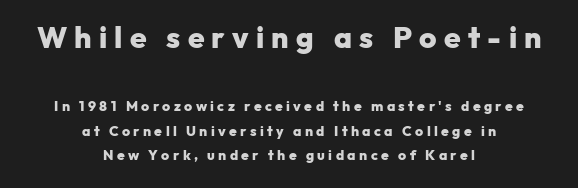
As a designer I'd log this as weight 700, bold. Descenders are the only things crossing below the line. Typesetter's note — upper block bumped up in size, lower block left smaller. Each word looks stretched out because of the extra space between its letters. This sample uses an upright cut, with every glyph sitting square on the baseline. Varying glyph widths throughout — classic text-font behaviour.
